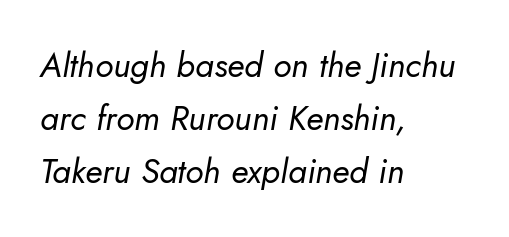
Q: Is the text bold? A: No.
Q: Is the text italic (slanted)? A: Yes, it leans right by about 5 degrees.
Q: Is the text underlined? A: No.
Q: How is the paragraph aligned? A: Left-aligned.
Q: Is the spacing between letters normal or unusually wide? A: Normal.
Q: Is the spacing between lines tight, normal or loose? A: Normal.
Q: Width (condensed, normal, or wide)? A: Normal.
Q: Stroke contrast? A: Low.
Q: x-height? A: Small.
Q: Monospaced? A: No.
